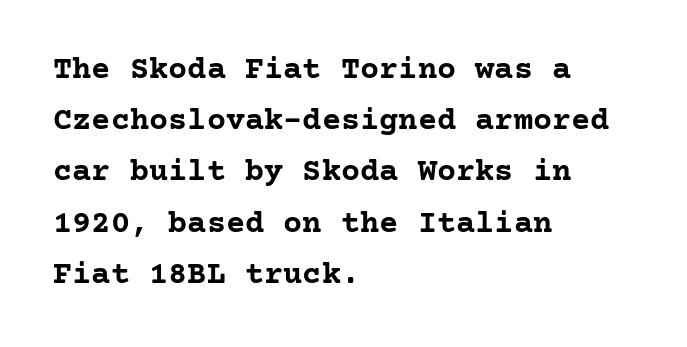
The image shows 32 px semibold serif type, upright; set left-aligned, normal line spacing (1.6x), normal letter spacing, not underlined; low stroke contrast and a medium x-height.
